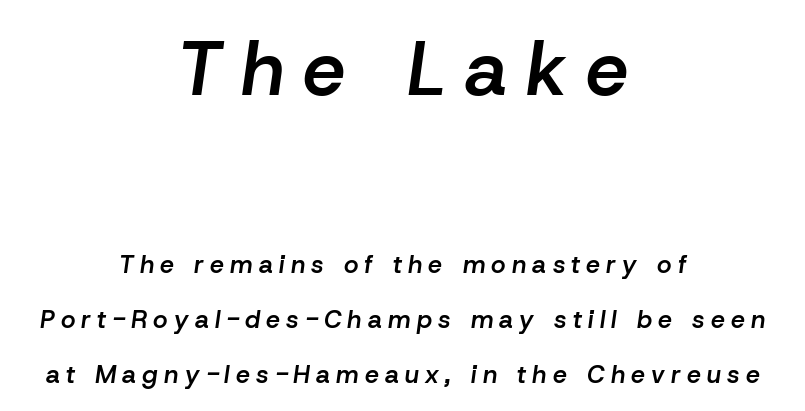
The image shows 76 px semibold type, italic (leaning right); set centered, loose line spacing (2.21x), unusually wide letter spacing (+0.25 em), not underlined; the first (top) block is 3.04x larger; low stroke contrast and a medium x-height.
